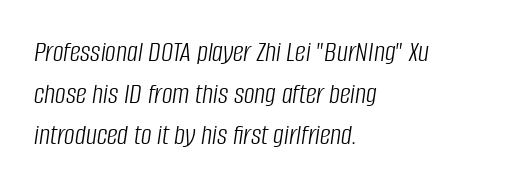
{"italic": "yes", "lean": "right", "slant_degrees": 8, "bold": "no", "weight": "light", "width": "condensed", "stroke_contrast": "low", "x_height": "large", "monospaced": "no", "underline": "no", "align": "left", "line_spacing": "normal", "line_spacing_ratio": 1.39, "letter_spacing": "normal", "letter_spacing_em": 0.0, "glyph_px": 30}
